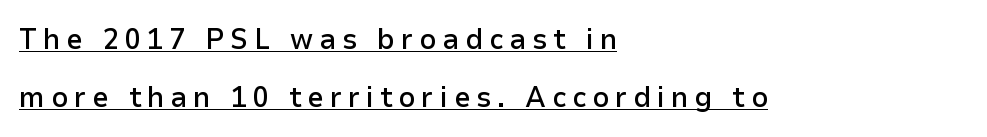
A great deal of white space separates one row of letters from the next. Letter spacing: wide. Does the type have serifs? No, each stem ends abruptly. These lines are rendered in a variable-pitch font. When letters stand straight like this, we call the style roman or upright. You can see a thin bar hugging the bottom of the glyphs.
